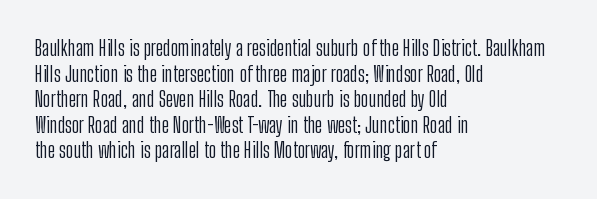
Q: Is the text bold? A: No.
Q: Is the text italic (slanted)? A: No, it is upright.
Q: Is the text underlined? A: No.
Q: How is the paragraph aligned? A: Left-aligned.
Q: Is the spacing between letters normal or unusually wide? A: Normal.
